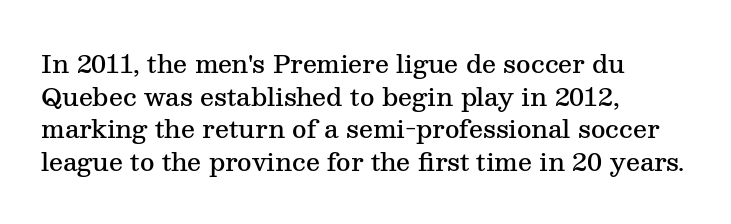
{"italic": "no", "bold": "semi", "underline": "no", "align": "left", "line_spacing": "normal", "line_spacing_ratio": 1.31, "letter_spacing": "normal", "letter_spacing_em": 0.0, "glyph_px": 25}
